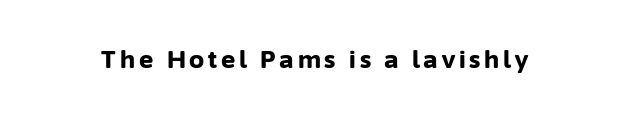
Q: Is the text bold? A: Yes.
Q: Is the text italic (slanted)? A: No, it is upright.
Q: Is the text underlined? A: No.
